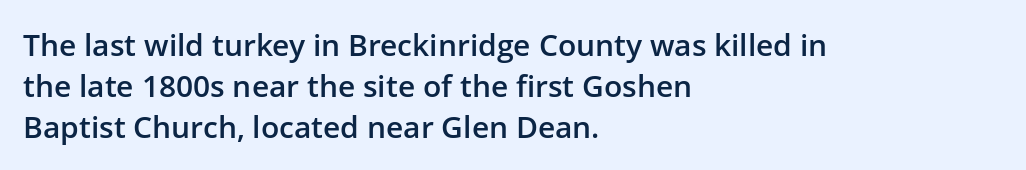
{"serif": "no", "italic": "no", "bold": "semi", "weight": "semibold", "width": "normal", "stroke_contrast": "low", "x_height": "medium", "monospaced": "no", "underline": "no", "align": "left", "line_spacing": "normal", "line_spacing_ratio": 1.36, "letter_spacing": "normal", "letter_spacing_em": 0.0, "glyph_px": 30}
